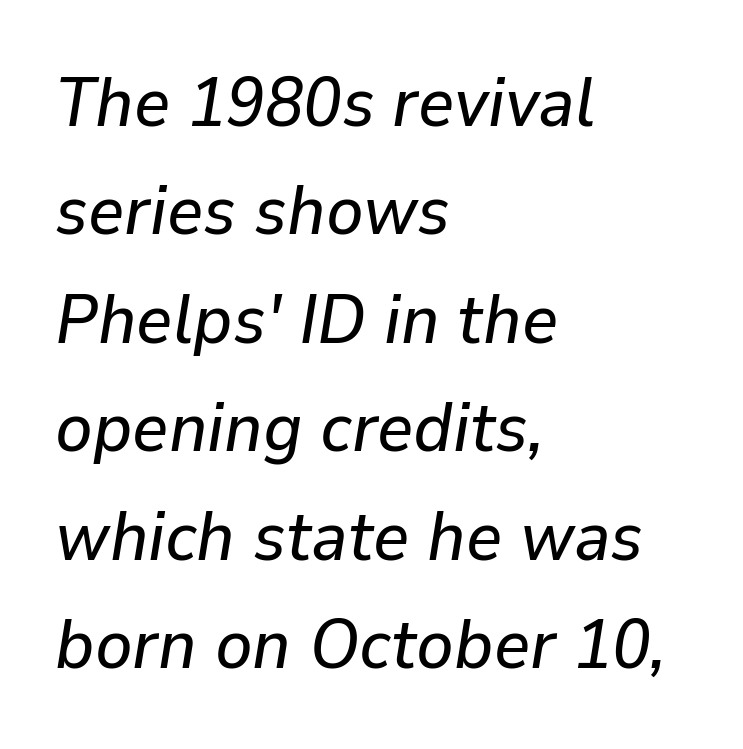
Left-aligned paragraph, ragged on the right. The letters sit at their default tracking, neither squeezed nor spread. Spacing verdict: proportional, widths tailored to each character. Notice how the stems are inclined rather than vertical — that's the hallmark of italics. A bare baseline throughout the passage.
